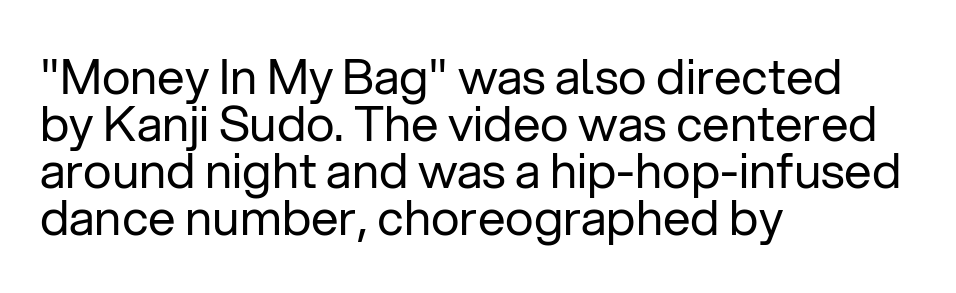
Q: Is the text bold? A: No.
Q: Is the text italic (slanted)? A: No, it is upright.
Q: Is the typeface a serif or a sans-serif typeface? A: Sans-serif.
Q: Is the text underlined? A: No.
Q: How is the paragraph aligned? A: Left-aligned.
Q: Is the spacing between letters normal or unusually wide? A: Normal.
Q: Is the spacing between lines tight, normal or loose? A: Tight.
Q: Width (condensed, normal, or wide)? A: Normal.
Q: Stroke contrast? A: Low.
Q: x-height? A: Medium.
Q: Monospaced? A: No.
